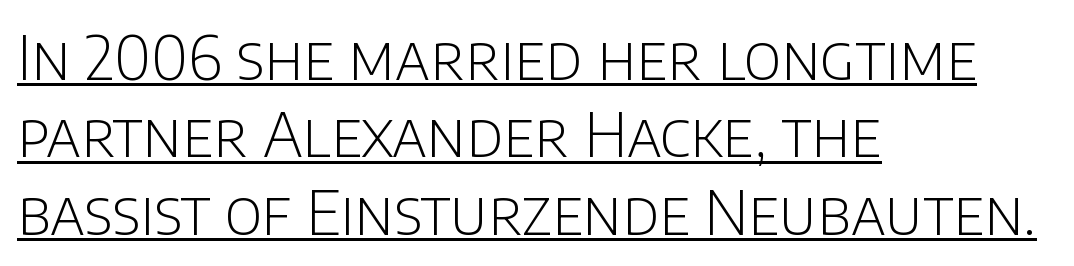
{"serif": "no", "italic": "no", "bold": "no", "weight": "light", "width": "normal", "stroke_contrast": "low", "x_height": "large", "monospaced": "no", "underline": "yes", "align": "left", "line_spacing": "normal", "line_spacing_ratio": 1.27, "letter_spacing": "normal", "letter_spacing_em": 0.0, "glyph_px": 61}
